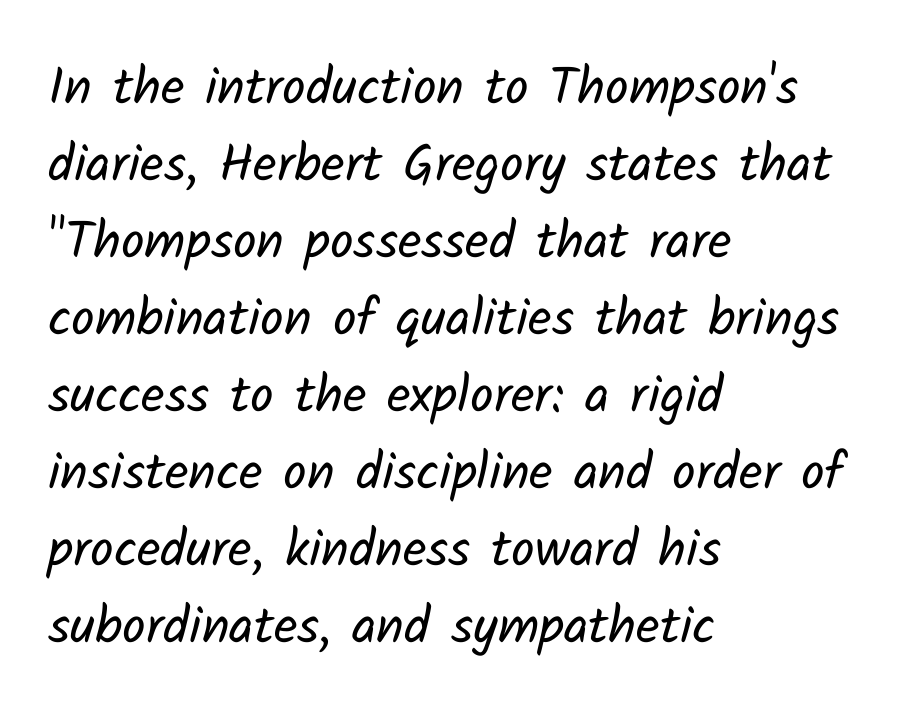
Q: Is the text bold? A: No.
Q: Is the typeface a serif or a sans-serif typeface? A: Sans-serif.
Q: Is the text underlined? A: No.
Q: How is the paragraph aligned? A: Left-aligned.
Q: Is the spacing between letters normal or unusually wide? A: Normal.
Q: Is the spacing between lines tight, normal or loose? A: Normal.
Q: Width (condensed, normal, or wide)? A: Normal.
Q: Stroke contrast? A: Low.
Q: x-height? A: Medium.
Q: Monospaced? A: No.
